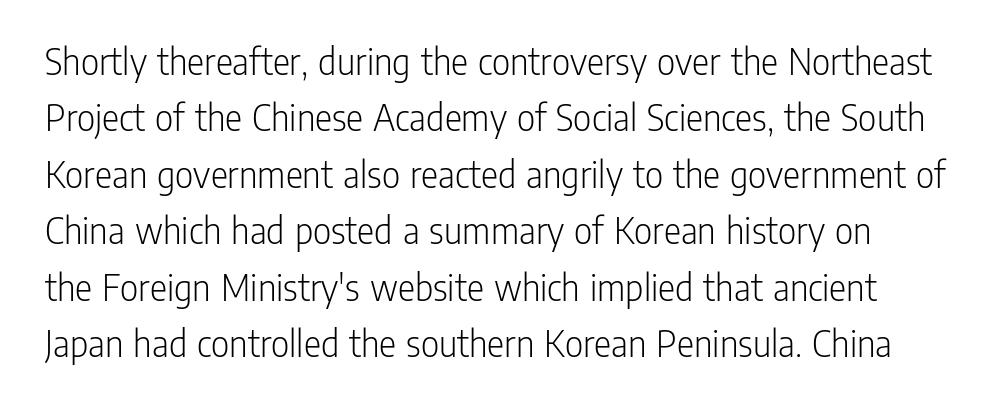
{"serif": "no", "italic": "no", "bold": "no", "weight": "light", "width": "condensed", "stroke_contrast": "low", "x_height": "medium", "monospaced": "no", "underline": "no", "line_spacing": "normal", "line_spacing_ratio": 1.41, "letter_spacing": "normal", "letter_spacing_em": 0.0, "glyph_px": 40}
